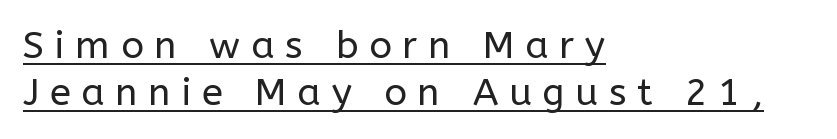
{"serif": "no", "italic": "no", "bold": "no", "weight": "regular", "width": "normal", "stroke_contrast": "low", "x_height": "medium", "monospaced": "no", "underline": "yes", "align": "left", "line_spacing_ratio": 1.24, "letter_spacing": "wide", "letter_spacing_em": 0.28, "glyph_px": 38}
